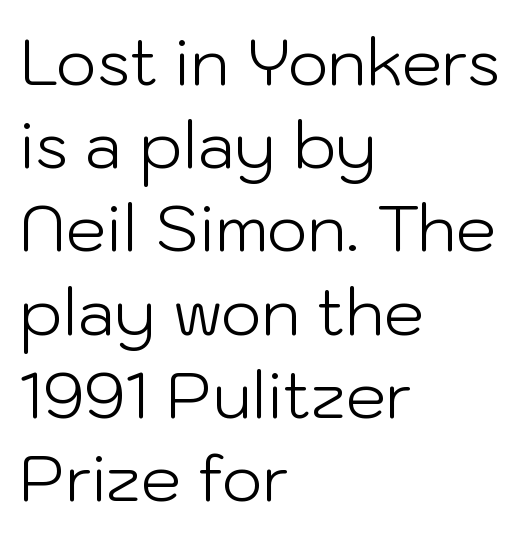
The image shows 64 px light sans-serif type, upright; set left-aligned, normal line spacing (1.3x), normal letter spacing, not underlined; low stroke contrast and a medium x-height.
